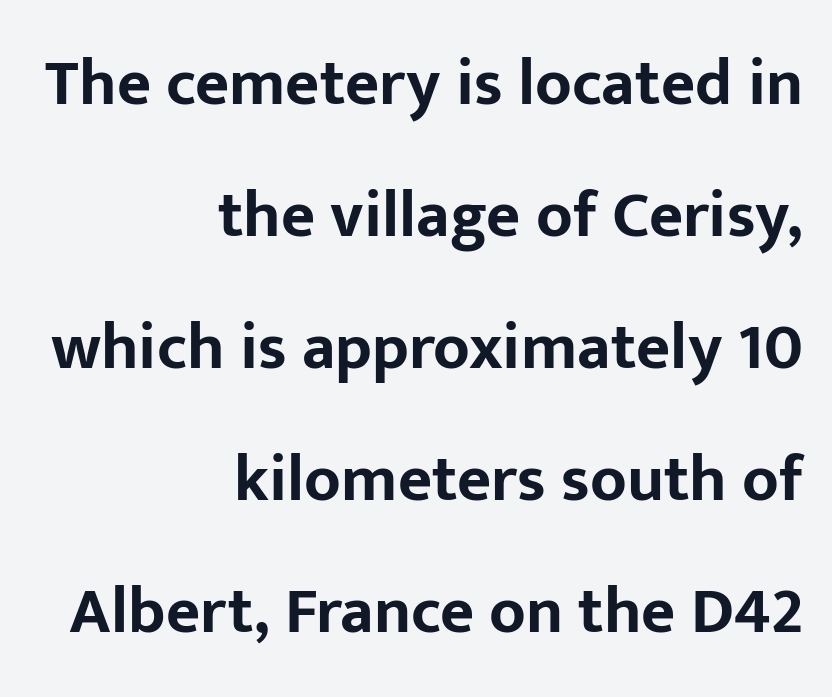
The image shows 66 px bold sans-serif type, upright; set right-aligned, loose line spacing (2.0x), normal letter spacing, not underlined; low stroke contrast and a medium x-height.
